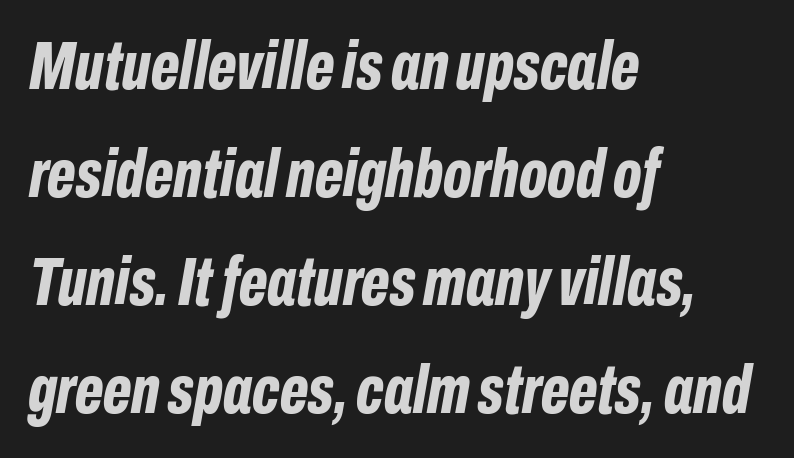
Is there much room between lines? A standard amount, neither cramped nor airy. Spacing between characters is what you'd get straight out of the box. How heavy is the stroke? Heavy — this is a bold. The font's italic variant was chosen for this text.
